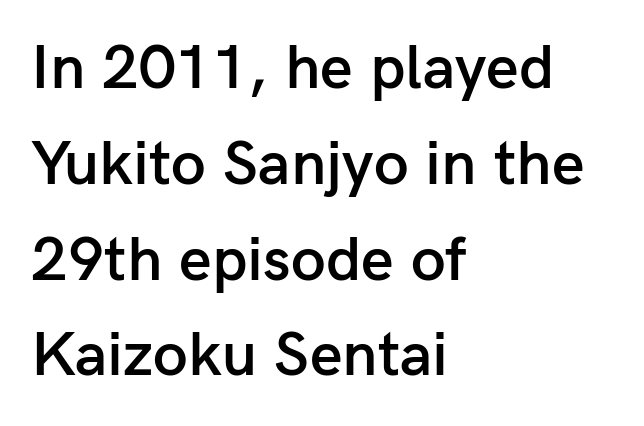
Q: Is the text bold? A: Semi-bold.
Q: Is the text italic (slanted)? A: No, it is upright.
Q: Is the typeface a serif or a sans-serif typeface? A: Sans-serif.
Q: Is the text underlined? A: No.
Q: How is the paragraph aligned? A: Left-aligned.
Q: Is the spacing between letters normal or unusually wide? A: Normal.
Q: Is the spacing between lines tight, normal or loose? A: Normal.
Q: Width (condensed, normal, or wide)? A: Normal.
Q: Stroke contrast? A: Low.
Q: x-height? A: Medium.
Q: Monospaced? A: No.
